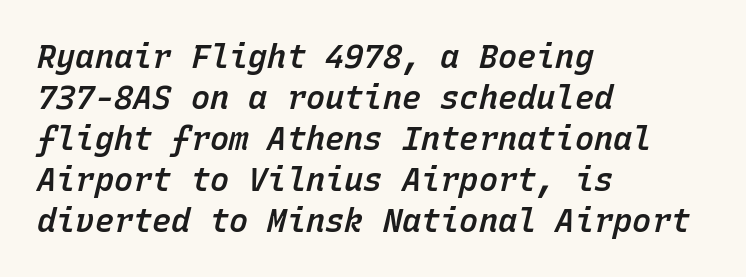
The image shows 32 px semibold type, italic (leaning right), monospaced; set left-aligned, normal line spacing (1.28x), normal letter spacing, not underlined; low stroke contrast and a medium x-height.
